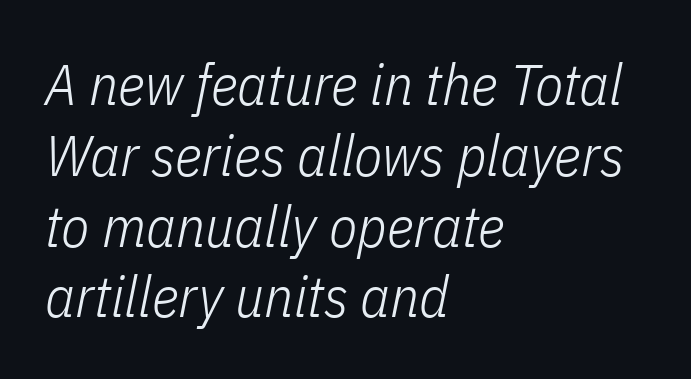
{"italic": "yes", "lean": "right", "slant_degrees": 11, "bold": "no", "weight": "light", "width": "condensed", "stroke_contrast": "low", "x_height": "medium", "monospaced": "no", "underline": "no", "align": "left", "line_spacing_ratio": 1.22, "letter_spacing": "normal", "letter_spacing_em": 0.0, "glyph_px": 58}
